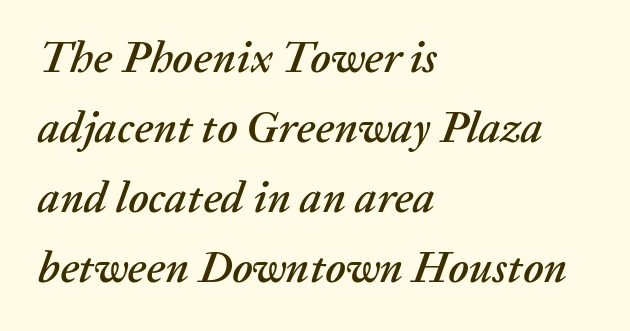
Quick note: underline off. Evenly set lines give the paragraph a standard silhouette. This rendering uses left alignment, leaving the right contour irregular. What stands out about the letter spacing? Nothing — it is the standard amount.
